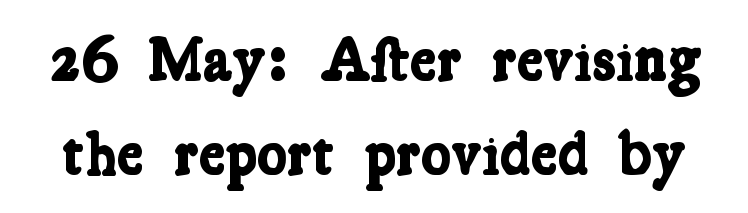
Q: Is the text bold? A: Yes.
Q: Is the typeface a serif or a sans-serif typeface? A: Serif.
Q: Is the text underlined? A: No.
Q: Is the spacing between letters normal or unusually wide? A: Normal.
Q: Is the spacing between lines tight, normal or loose? A: Normal.
Q: Width (condensed, normal, or wide)? A: Condensed.
Q: Stroke contrast? A: Low.
Q: x-height? A: Medium.
Q: Monospaced? A: No.
